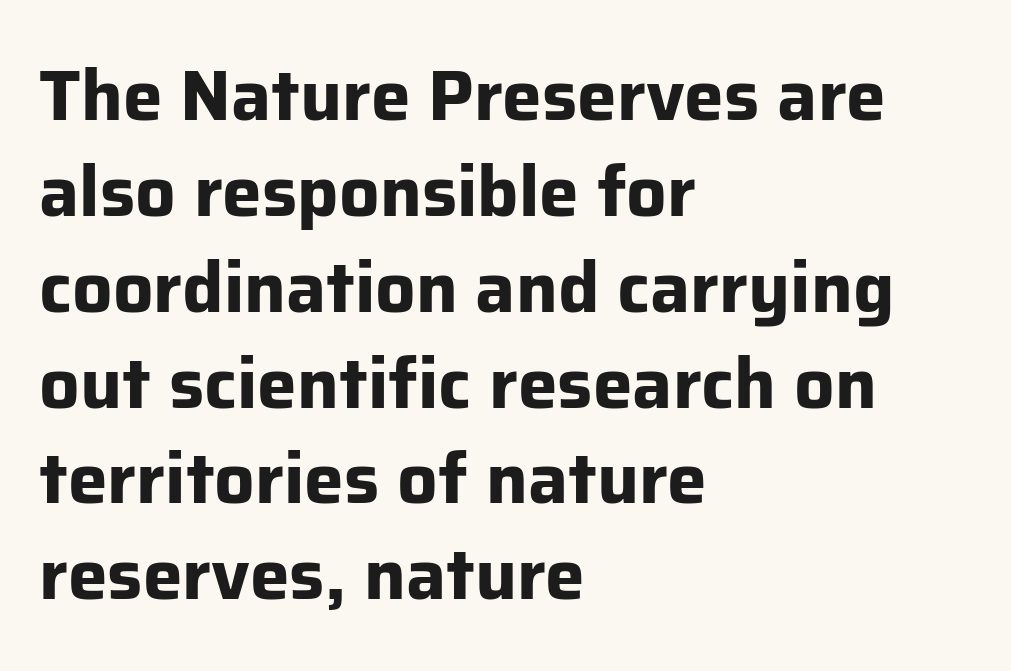
Q: Is the text bold? A: Yes.
Q: Is the text italic (slanted)? A: No, it is upright.
Q: Is the typeface a serif or a sans-serif typeface? A: Sans-serif.
Q: Is the text underlined? A: No.
Q: How is the paragraph aligned? A: Left-aligned.
Q: Is the spacing between letters normal or unusually wide? A: Normal.
Q: Is the spacing between lines tight, normal or loose? A: Normal.
Q: Width (condensed, normal, or wide)? A: Normal.
Q: Stroke contrast? A: Low.
Q: x-height? A: Medium.
Q: Monospaced? A: No.
